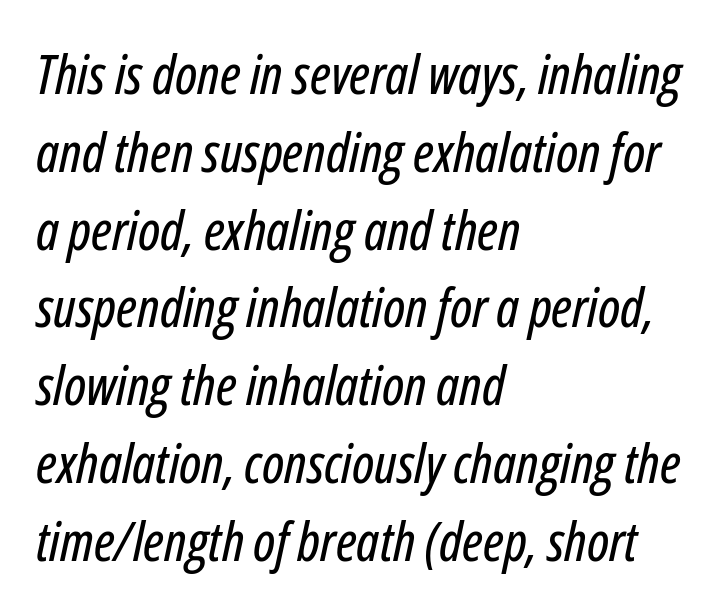
The image shows 54 px condensed type, italic (leaning right); set left-aligned, normal line spacing (1.44x), normal letter spacing, not underlined; low stroke contrast and a medium x-height.
